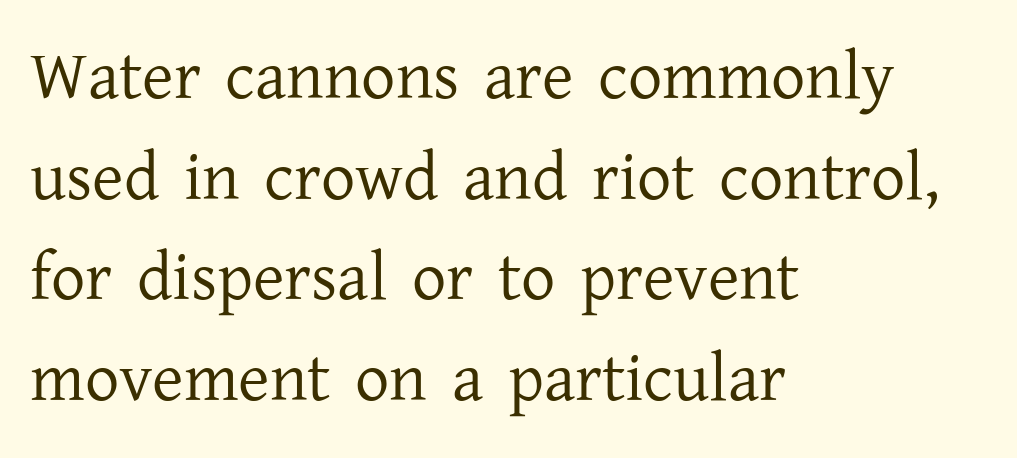
Q: Is the text bold? A: No.
Q: Is the text italic (slanted)? A: No, it is upright.
Q: Is the typeface a serif or a sans-serif typeface? A: Serif.
Q: Is the text underlined? A: No.
Q: How is the paragraph aligned? A: Left-aligned.
Q: Is the spacing between letters normal or unusually wide? A: Normal.
Q: Is the spacing between lines tight, normal or loose? A: Normal.
Q: Width (condensed, normal, or wide)? A: Normal.
Q: Stroke contrast? A: Low.
Q: x-height? A: Medium.
Q: Monospaced? A: No.
